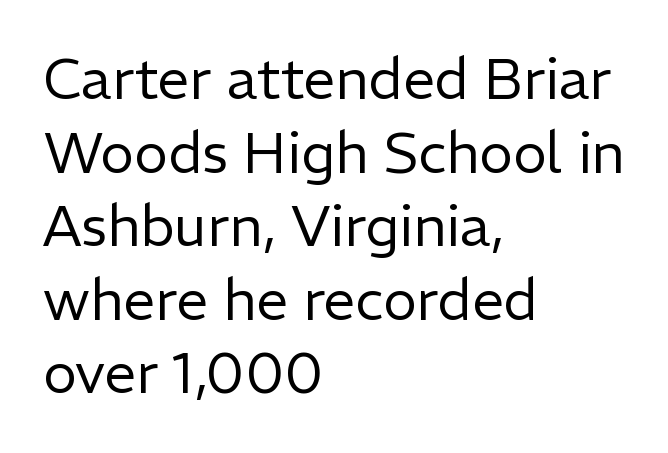
The rendering uses natural spacing where letterforms have individual widths. These lines are composed in type without serifs. Visually the block forms a straight wall on the left and a jagged coastline on the right. These glyphs show unthickened strokes, regular width or finer. There is no visible air inserted between adjacent glyphs. Students, observe: this is what conventionally led text looks like.
